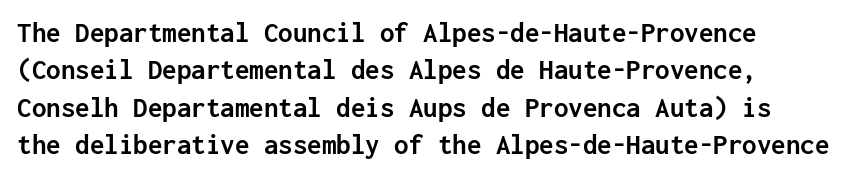
{"serif": "no", "italic": "no", "bold": "yes", "weight": "semibold", "width": "normal", "stroke_contrast": "low", "x_height": "medium", "monospaced": "yes", "underline": "no", "line_spacing": "normal", "line_spacing_ratio": 1.29, "letter_spacing": "normal", "letter_spacing_em": 0.0, "glyph_px": 29}
